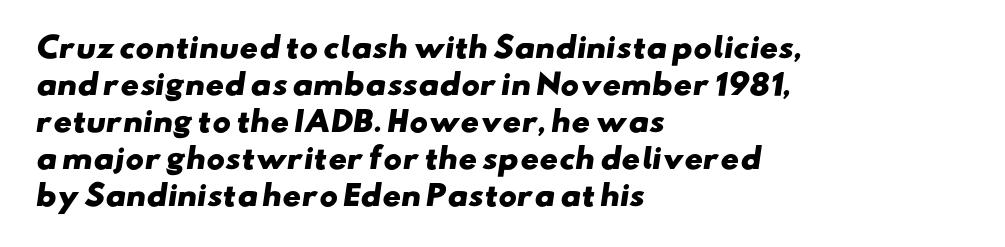
The image shows 28 px heavy, wide sans-serif type; set left-aligned, normal line spacing (1.32x), normal letter spacing, not underlined; low stroke contrast and a small x-height.
